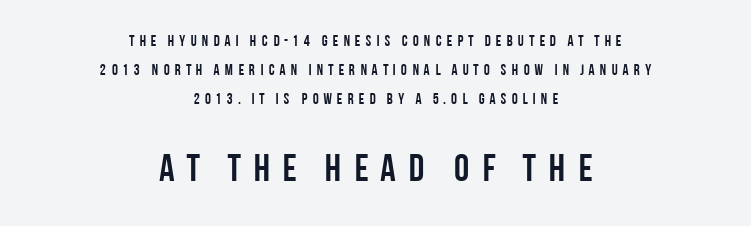
The image shows 38 px semibold, condensed sans-serif type, upright; set centered, loose line spacing (1.95x), unusually wide letter spacing (+0.26 em), not underlined; the second (bottom) block is 2.53x larger; low stroke contrast and a large x-height.
